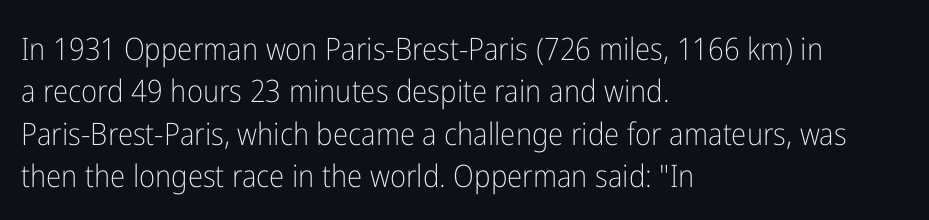
Honestly, there is no underline to notice here at all. Horizontal alignment here is leftward, the default for most running prose. These lines were composed using upright roman letters. This reads as an unemphasized weight, regular at the heaviest. The rendering uses natural spacing where letterforms have individual widths.
